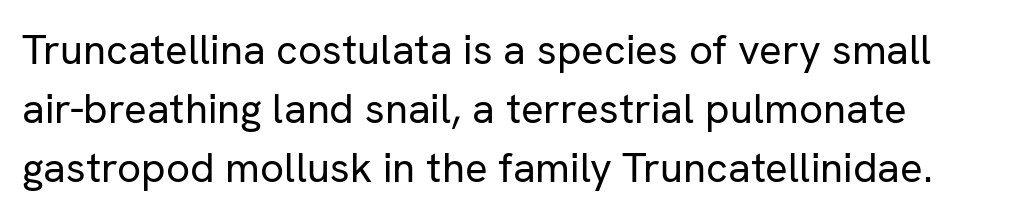
{"serif": "no", "italic": "no", "bold": "no", "weight": "regular", "width": "normal", "stroke_contrast": "low", "x_height": "medium", "monospaced": "no", "underline": "no", "line_spacing": "normal", "line_spacing_ratio": 1.41, "letter_spacing": "normal", "letter_spacing_em": 0.0, "glyph_px": 42}
